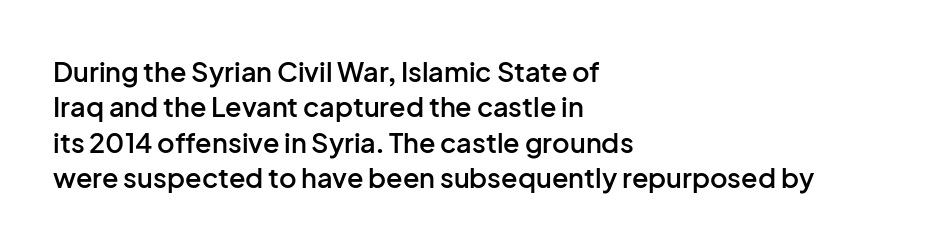
The image shows 27 px text type, upright; set left-aligned, normal line spacing (1.31x), normal letter spacing, not underlined.
